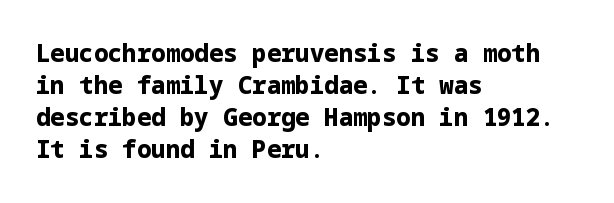
Heavy-handed strokes throughout: this text is bold. Ordinary non-slanted type is in use. The text block is weighted toward the left margin, trailing off unevenly rightward. Students, observe: this is what conventionally led text looks like. Students, note that the glyphs here touch the page at normal intervals. The words here are not underlined.
